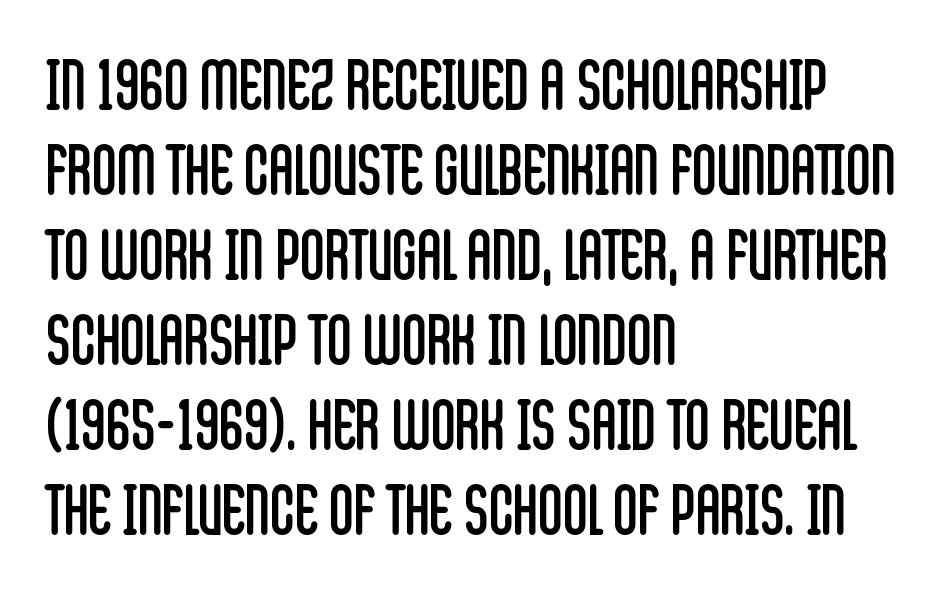
The image shows 68 px regular-weight, condensed sans-serif type, upright; set left-aligned, normal line spacing (1.25x), normal letter spacing, not underlined; low stroke contrast and a large x-height.
